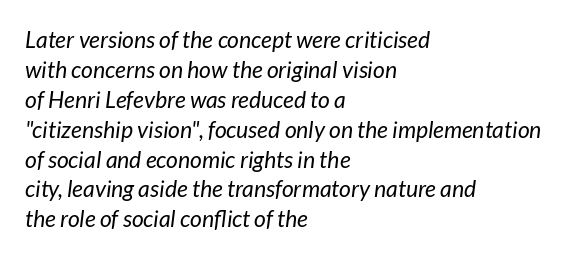
Q: Is the text bold? A: No.
Q: Is the text italic (slanted)? A: Yes, it leans right by about 7 degrees.
Q: Is the text underlined? A: No.
Q: How is the paragraph aligned? A: Left-aligned.
Q: Is the spacing between letters normal or unusually wide? A: Normal.
Q: Is the spacing between lines tight, normal or loose? A: Normal.
